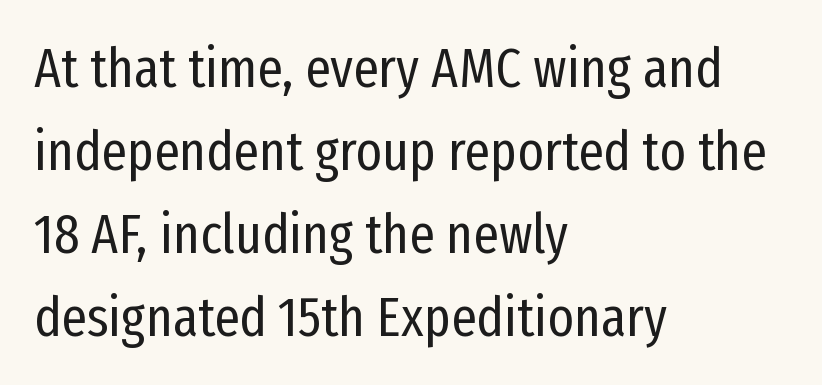
{"serif": "no", "italic": "no", "bold": "no", "weight": "regular", "width": "condensed", "stroke_contrast": "low", "x_height": "medium", "monospaced": "no", "underline": "no", "align": "left", "line_spacing": "normal", "line_spacing_ratio": 1.48, "letter_spacing": "normal", "letter_spacing_em": 0.0, "glyph_px": 56}
